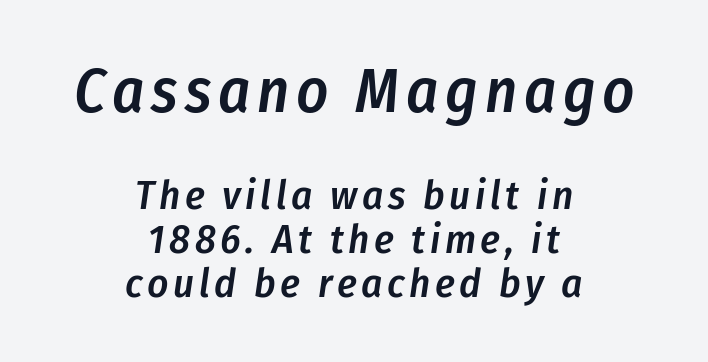
The strokes are fattened partway — semibold, not bold. Rows of type sit shoulder to shoulder in the vertical direction. Short and long lines alike share a common midpoint. The block sitting higher on the canvas is the one with enlarged characters. Yep, that's italic — everything's leaning. The foot of each line stays bare and open.
